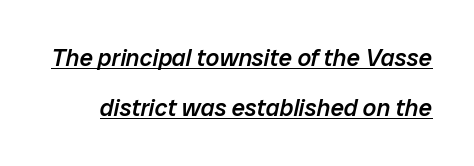
{"italic": "yes", "lean": "right", "slant_degrees": 12, "bold": "semi", "underline": "yes", "line_spacing": "loose", "line_spacing_ratio": 2.08, "letter_spacing": "normal", "letter_spacing_em": 0.0, "glyph_px": 24}
